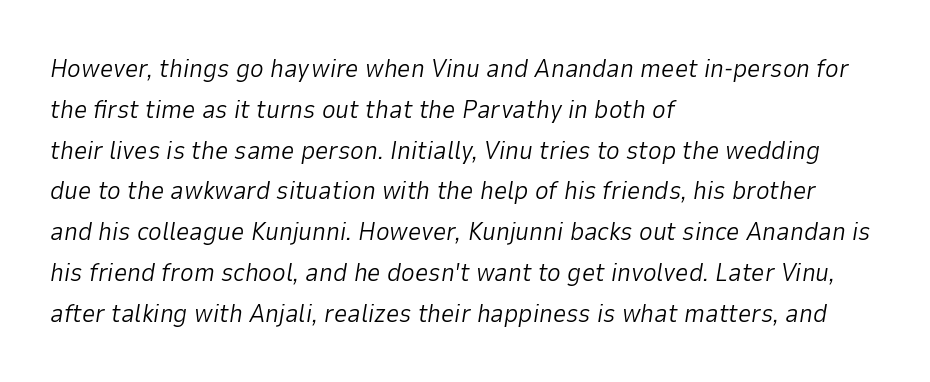
Heft: none added — not bold. It's the slanting kind of type. Decoration check: the copy has no underline. There is no visible air inserted between adjacent glyphs. Summary of vertical rhythm: regular, with standard interline spacing.
